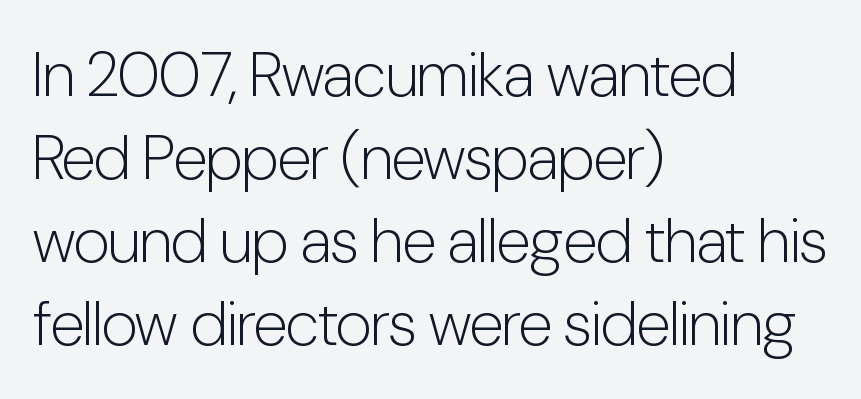
Q: Is the text bold? A: No.
Q: Is the text italic (slanted)? A: No, it is upright.
Q: Is the typeface a serif or a sans-serif typeface? A: Sans-serif.
Q: Is the text underlined? A: No.
Q: How is the paragraph aligned? A: Left-aligned.
Q: Is the spacing between letters normal or unusually wide? A: Normal.
Q: Is the spacing between lines tight, normal or loose? A: Normal.
Q: Width (condensed, normal, or wide)? A: Condensed.
Q: Stroke contrast? A: Low.
Q: x-height? A: Medium.
Q: Monospaced? A: No.
